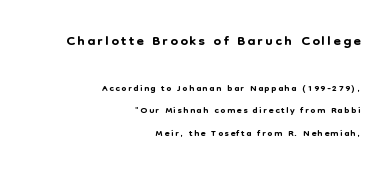
{"italic": "no", "underline": "no", "align": "right", "line_spacing": "normal", "line_spacing_ratio": 1.62, "larger_block": "first", "size_ratio": 1.5, "glyph_px": 21}
